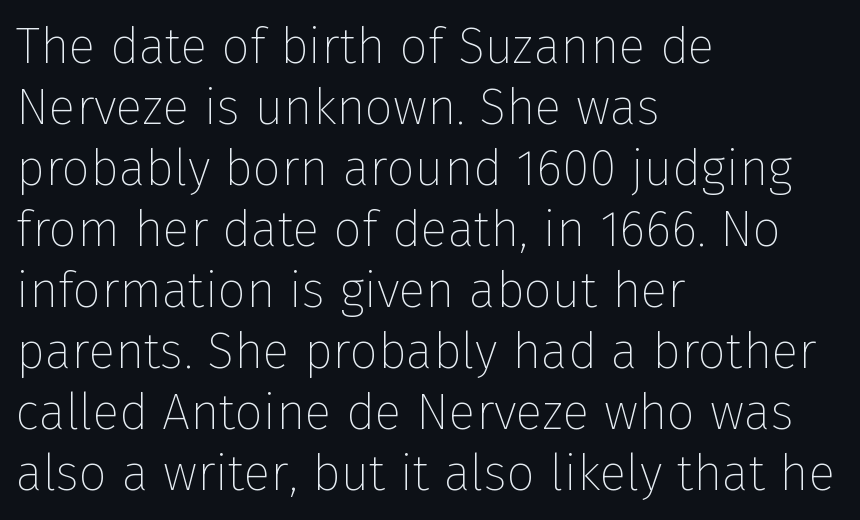
Q: Is the text bold? A: No.
Q: Is the text italic (slanted)? A: No, it is upright.
Q: Is the typeface a serif or a sans-serif typeface? A: Sans-serif.
Q: Is the text underlined? A: No.
Q: How is the paragraph aligned? A: Left-aligned.
Q: Is the spacing between letters normal or unusually wide? A: Normal.
Q: Width (condensed, normal, or wide)? A: Normal.
Q: Stroke contrast? A: Low.
Q: x-height? A: Medium.
Q: Monospaced? A: No.
